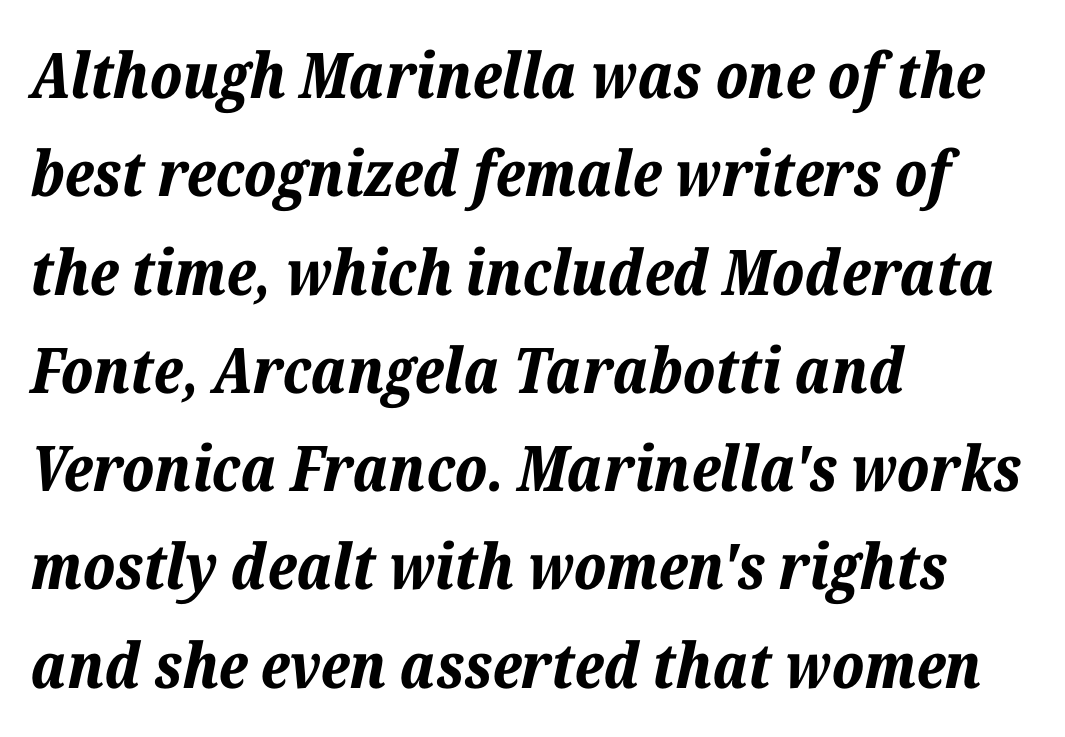
The image shows 63 px bold type, italic (leaning right); set left-aligned, normal line spacing (1.56x), normal letter spacing, not underlined; low stroke contrast and a medium x-height.
